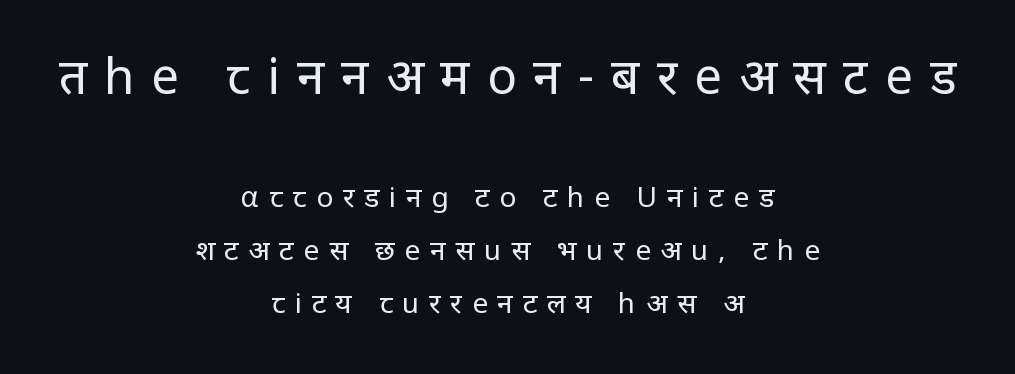
Q: Is the text bold? A: No.
Q: Is the text italic (slanted)? A: No, it is upright.
Q: Is the typeface a serif or a sans-serif typeface? A: Sans-serif.
Q: Is the text underlined? A: No.
Q: How is the paragraph aligned? A: Centered.
Q: Is the spacing between letters normal or unusually wide? A: Unusually wide.
Q: Which block of text is set in a larger size, the first (top) or the second (bottom)? A: The first (top) one.
Q: Width (condensed, normal, or wide)? A: Normal.
Q: Stroke contrast? A: Low.
Q: x-height? A: Large.
Q: Monospaced? A: No.
